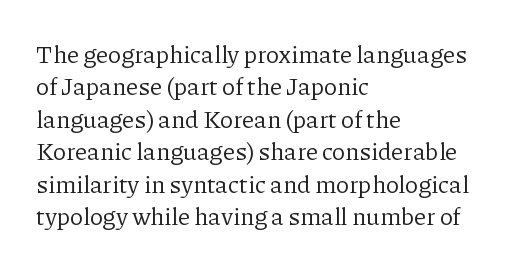
Q: Is the text bold? A: No.
Q: Is the text italic (slanted)? A: No, it is upright.
Q: Is the text underlined? A: No.
Q: How is the paragraph aligned? A: Left-aligned.
Q: Is the spacing between letters normal or unusually wide? A: Normal.
Q: Is the spacing between lines tight, normal or loose? A: Normal.
